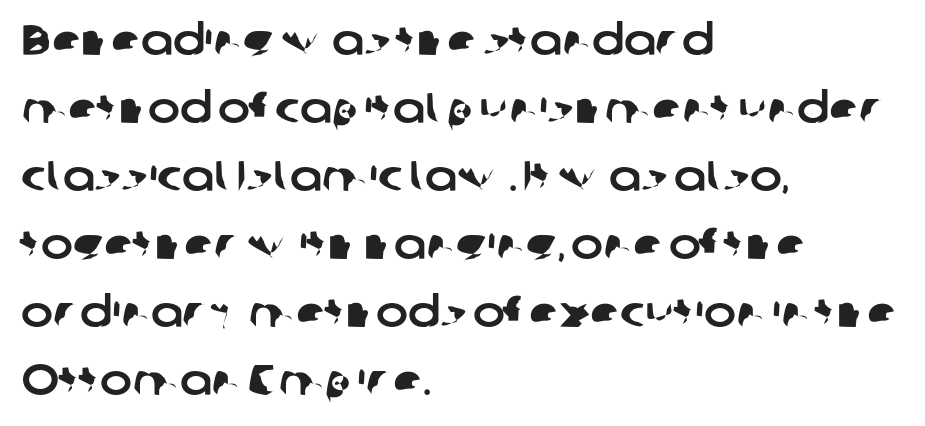
The image shows 43 px sans-serif type; set left-aligned, normal line spacing (1.58x), normal letter spacing, not underlined; low stroke contrast and a medium x-height.
